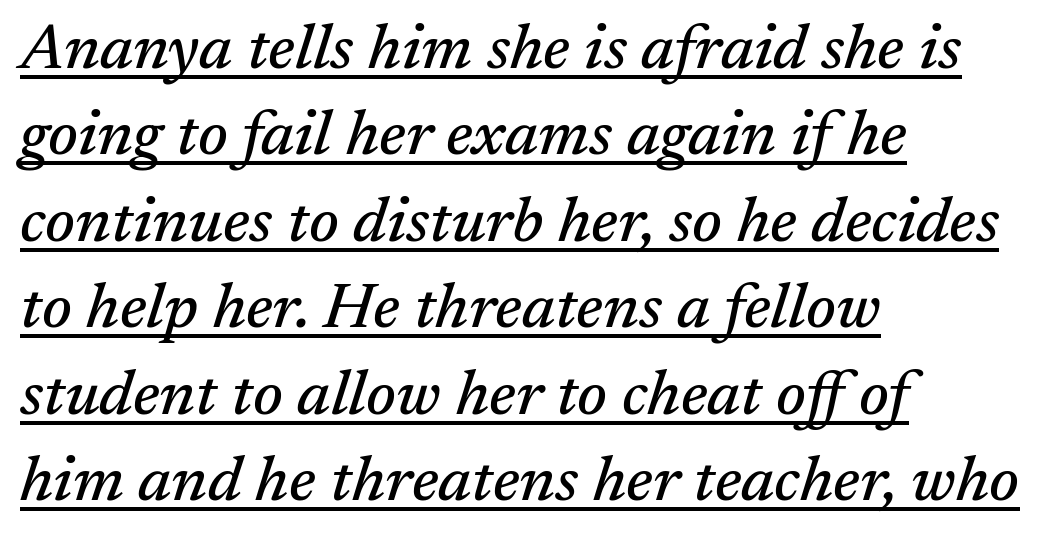
The image shows 64 px serif type, italic (leaning right); set left-aligned, normal line spacing (1.35x), normal letter spacing, underlined; medium stroke contrast and a medium x-height.
